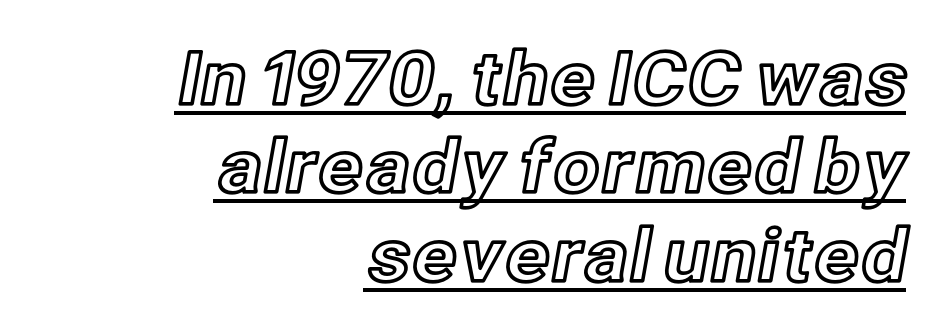
Emphasis is given by a line drawn under the lettering. Words appear dense and cohesive because spacing is normal. The rendering anchors every line to the right-hand side. Proportional: the letters do not fall into vertical columns.
